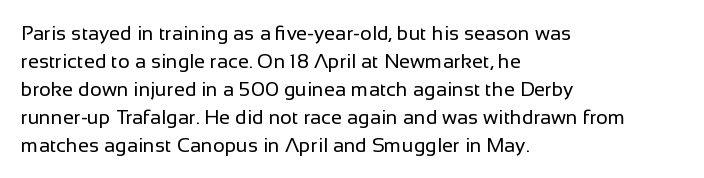
{"italic": "no", "bold": "no", "underline": "no", "align": "left", "line_spacing": "normal", "line_spacing_ratio": 1.4, "letter_spacing": "normal", "letter_spacing_em": 0.0, "glyph_px": 20}
